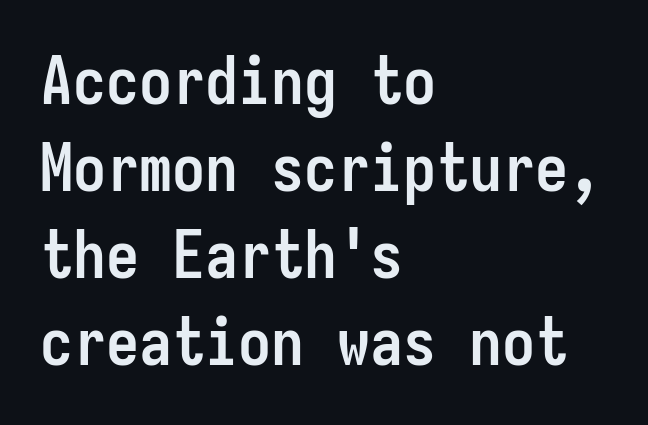
{"serif": "no", "italic": "no", "bold": "yes", "weight": "semibold", "width": "condensed", "stroke_contrast": "low", "x_height": "medium", "monospaced": "yes", "underline": "no", "align": "left", "line_spacing": "normal", "line_spacing_ratio": 1.32, "letter_spacing": "normal", "letter_spacing_em": 0.0, "glyph_px": 66}
